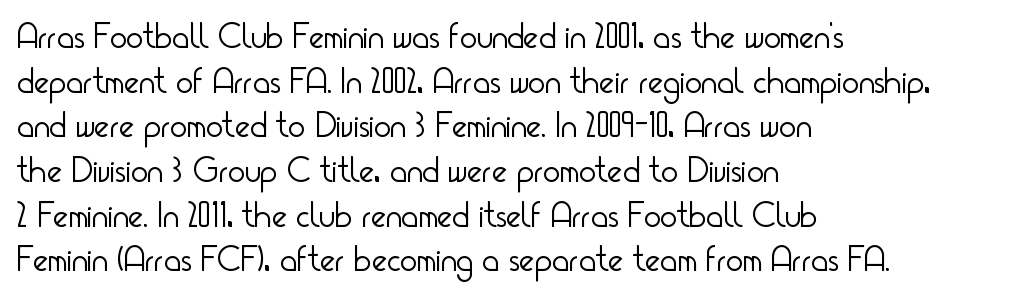
You could not count columns in this text — the font is proportionally spaced. Italic: no, the glyphs are upright roman. Compared with typical body copy, the letter spacing here is the same. Each row of text sits above clean, open space. Line starts are locked; line ends wander. Look at the bottom of the vertical strokes: they stop flat, with no serifs.
